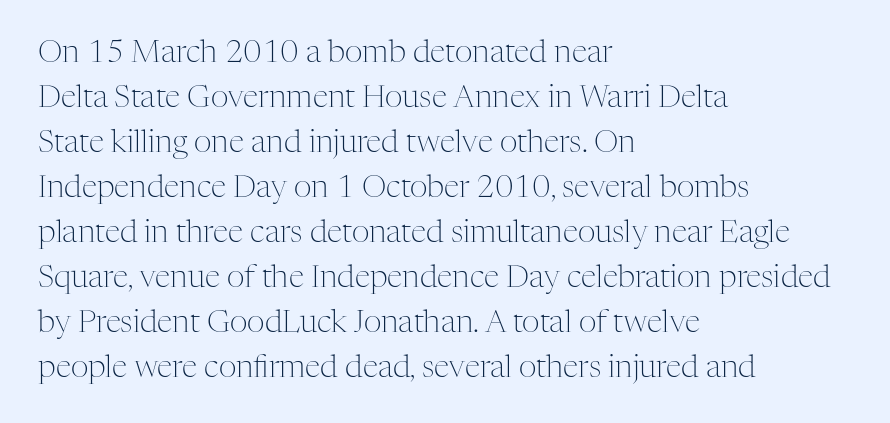
{"serif": "yes", "italic": "no", "bold": "no", "weight": "light", "width": "normal", "stroke_contrast": "medium", "x_height": "medium", "monospaced": "no", "underline": "no", "align": "left", "line_spacing": "normal", "line_spacing_ratio": 1.45, "letter_spacing": "normal", "letter_spacing_em": 0.0, "glyph_px": 31}
